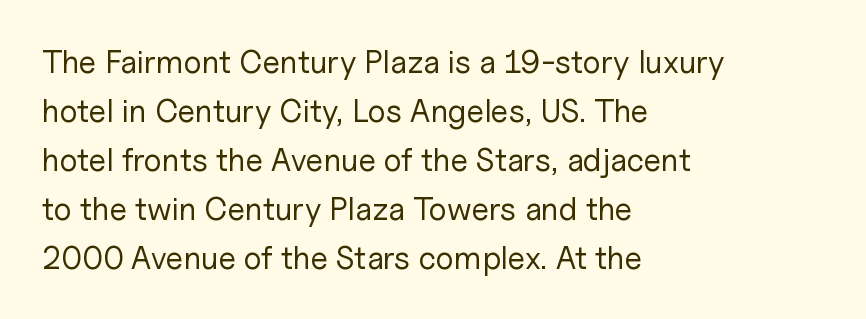
Think of a printed novel: that variable character pitch is what you see here. The specimen omits any rule beneath the text block's lines. What's the leading like? Ordinary, nothing unusual. A typesetter would call this zero additional tracking.
